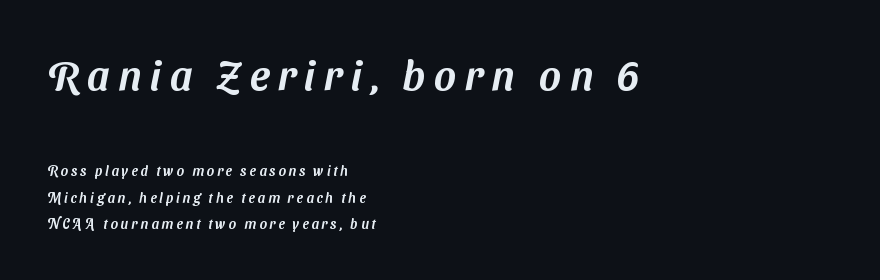
The image shows 42 px sans-serif type; set left-aligned, loose line spacing (1.91x), unusually wide letter spacing (+0.2 em), not underlined; the first (top) block is 3.0x larger; medium stroke contrast and a medium x-height.
